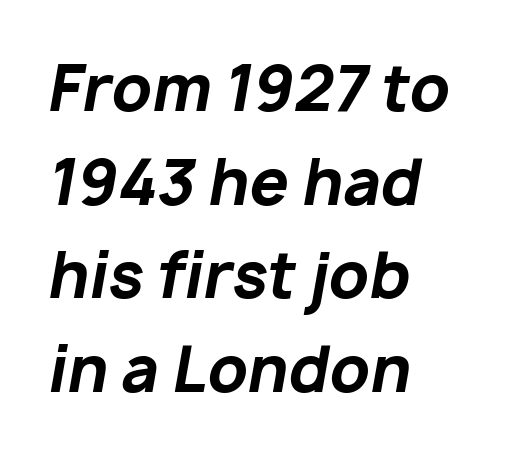
Q: Is the text bold? A: Yes.
Q: Is the text italic (slanted)? A: Yes, it leans right by about 10 degrees.
Q: Is the text underlined? A: No.
Q: How is the paragraph aligned? A: Left-aligned.
Q: Is the spacing between letters normal or unusually wide? A: Normal.
Q: Is the spacing between lines tight, normal or loose? A: Normal.
Q: Width (condensed, normal, or wide)? A: Normal.
Q: Stroke contrast? A: Low.
Q: x-height? A: Medium.
Q: Monospaced? A: No.
